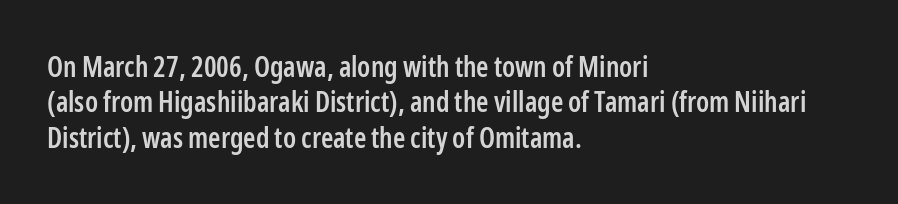
{"serif": "no", "italic": "no", "bold": "semi", "weight": "semibold", "width": "condensed", "stroke_contrast": "low", "x_height": "medium", "monospaced": "no", "underline": "no", "align": "left", "line_spacing": "normal", "line_spacing_ratio": 1.26, "letter_spacing": "normal", "letter_spacing_em": 0.0, "glyph_px": 28}
